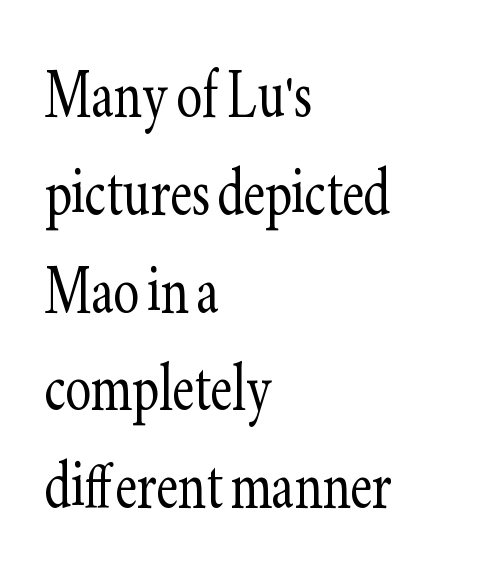
The image shows 77 px light, condensed serif type, upright; set left-aligned, normal line spacing (1.27x), normal letter spacing, not underlined; low stroke contrast and a small x-height.
